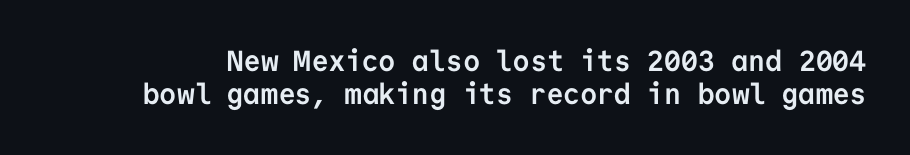
Q: Is the text bold? A: Yes.
Q: Is the text italic (slanted)? A: No, it is upright.
Q: Is the typeface a serif or a sans-serif typeface? A: Sans-serif.
Q: Is the text underlined? A: No.
Q: Is the spacing between letters normal or unusually wide? A: Normal.
Q: Is the spacing between lines tight, normal or loose? A: Tight.
Q: Width (condensed, normal, or wide)? A: Normal.
Q: Stroke contrast? A: Low.
Q: x-height? A: Medium.
Q: Monospaced? A: Yes.
